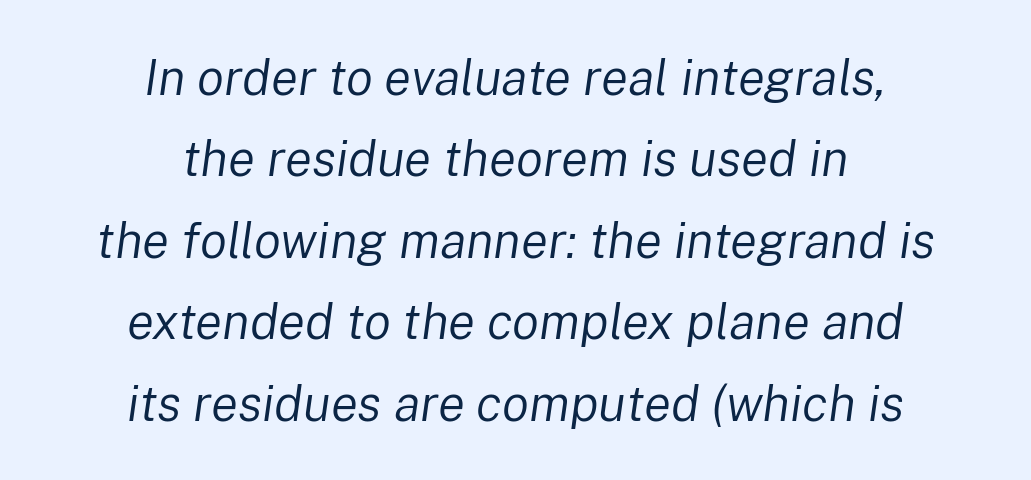
Posture: slanted. A typesetter would call this leading conventional body-copy spacing. The strokes carry an ordinary text weight at most. Tracking here is standard; glyphs follow each other at the usual distance. Proportional: the letters do not fall into vertical columns. Quick note: underline off.
